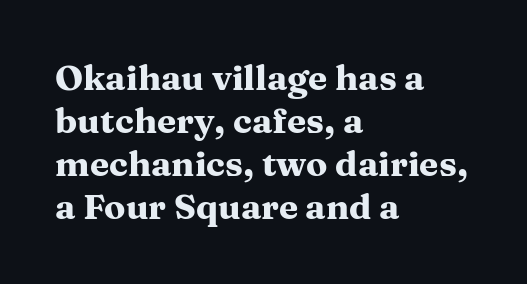
Q: Is the text bold? A: Yes.
Q: Is the text italic (slanted)? A: No, it is upright.
Q: Is the typeface a serif or a sans-serif typeface? A: Serif.
Q: Is the text underlined? A: No.
Q: How is the paragraph aligned? A: Left-aligned.
Q: Is the spacing between letters normal or unusually wide? A: Normal.
Q: Width (condensed, normal, or wide)? A: Wide.
Q: Stroke contrast? A: Medium.
Q: x-height? A: Medium.
Q: Monospaced? A: No.
